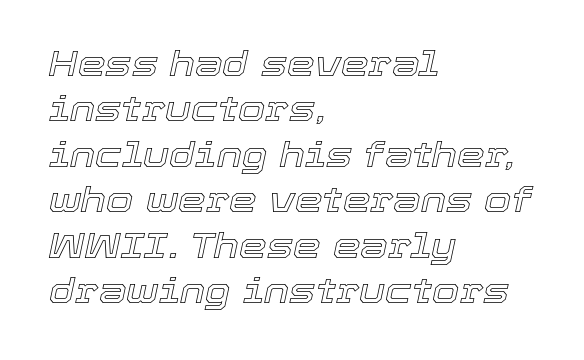
The image shows 35 px text type, italic (leaning right); set left-aligned, normal line spacing (1.3x), normal letter spacing, not underlined; a medium x-height.
